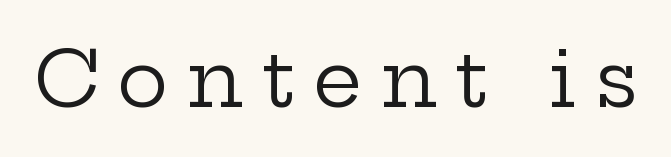
{"serif": "yes", "italic": "no", "bold": "no", "weight": "regular", "width": "wide", "stroke_contrast": "low", "x_height": "medium", "monospaced": "no", "underline": "no", "letter_spacing": "wide", "letter_spacing_em": 0.23, "glyph_px": 78}
